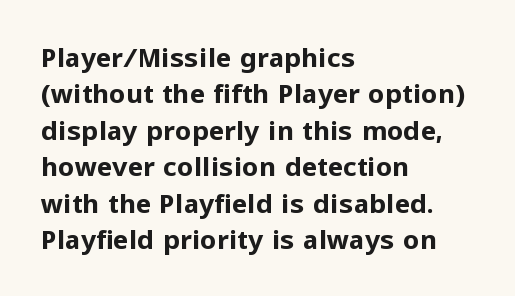
Q: Is the text bold? A: Yes.
Q: Is the text italic (slanted)? A: No, it is upright.
Q: Is the text underlined? A: No.
Q: How is the paragraph aligned? A: Left-aligned.
Q: Is the spacing between letters normal or unusually wide? A: Normal.
Q: Is the spacing between lines tight, normal or loose? A: Normal.
